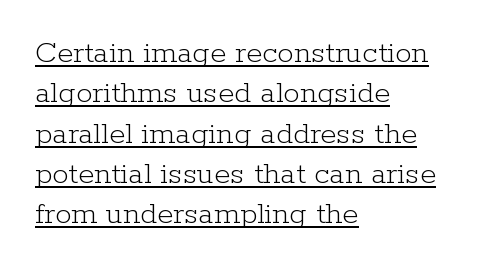
The image shows 33 px light serif type, upright; set left-aligned, line spacing 1.22x, normal letter spacing, underlined; low stroke contrast and a medium x-height.
